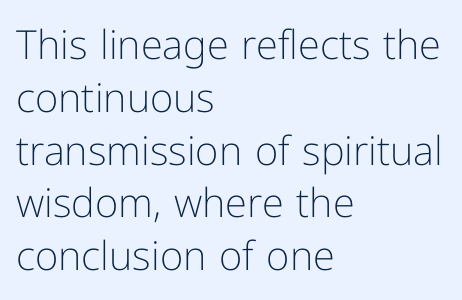
The image shows 40 px light sans-serif type, upright; set left-aligned, normal line spacing (1.32x), normal letter spacing, not underlined; low stroke contrast and a medium x-height.
